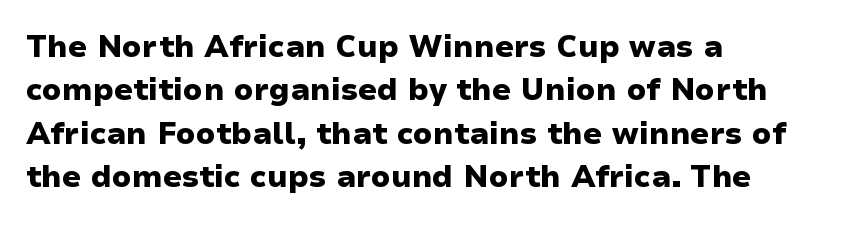
Chunky letters — that's bold for sure. The face used here is rendered with its standard letterfit. Line starts are locked; line ends wander. A typesetter would call this leading conventional body-copy spacing.
